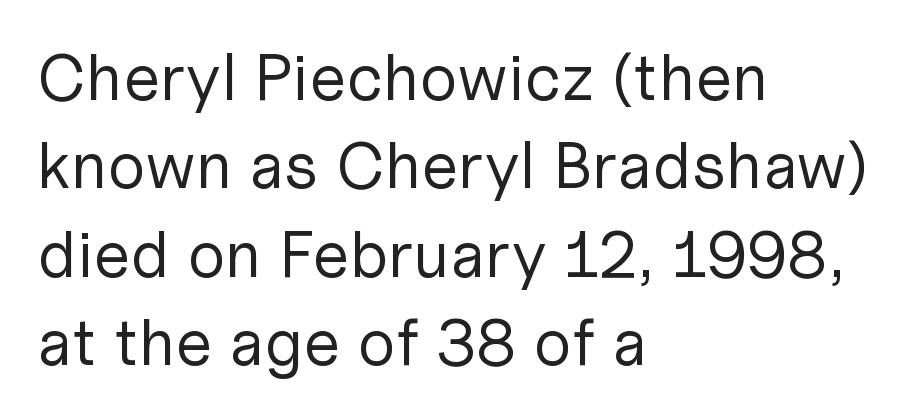
{"serif": "no", "italic": "no", "bold": "no", "weight": "regular", "width": "normal", "stroke_contrast": "low", "x_height": "medium", "monospaced": "no", "underline": "no", "align": "left", "line_spacing": "normal", "line_spacing_ratio": 1.34, "letter_spacing": "normal", "letter_spacing_em": 0.0, "glyph_px": 66}
